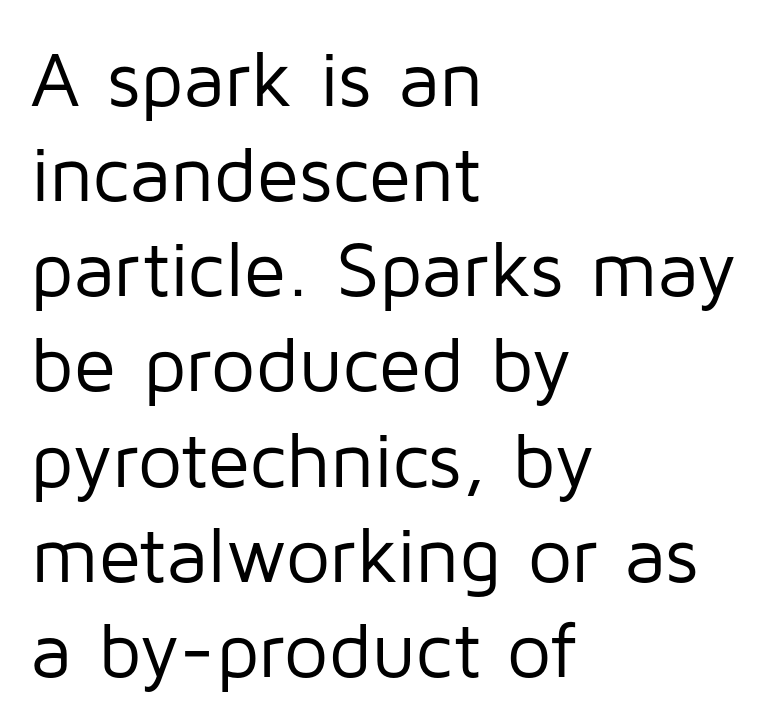
{"serif": "no", "italic": "no", "bold": "no", "weight": "regular", "width": "normal", "stroke_contrast": "low", "x_height": "medium", "monospaced": "no", "underline": "no", "align": "left", "line_spacing_ratio": 1.22, "letter_spacing": "normal", "letter_spacing_em": 0.0, "glyph_px": 78}
